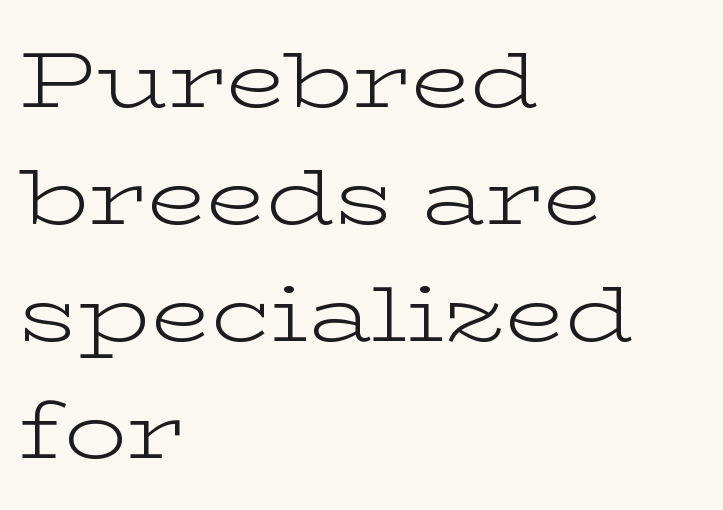
{"serif": "yes", "italic": "no", "bold": "no", "weight": "light", "width": "wide", "stroke_contrast": "low", "x_height": "medium", "monospaced": "no", "underline": "no", "align": "left", "line_spacing": "normal", "line_spacing_ratio": 1.5, "letter_spacing": "normal", "letter_spacing_em": 0.0, "glyph_px": 78}
